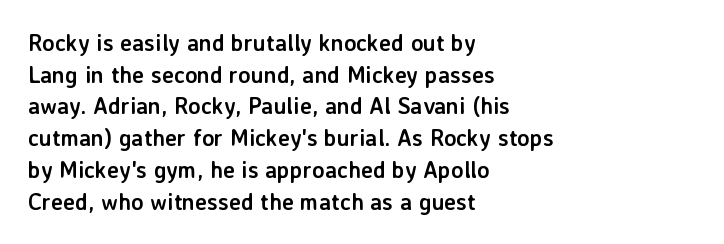
The lines are quadded left. Regular leading. Nothing unusual about the tracking: characters are spaced as the font intends. The font is running at its bold setting. Tall strokes in this sample are plumb rather than angled.
